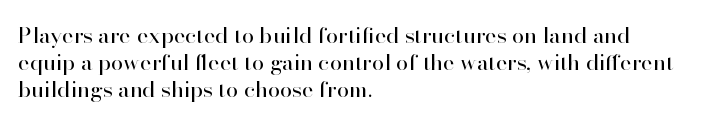
{"italic": "no", "bold": "no", "underline": "no", "align": "left", "line_spacing_ratio": 1.23, "letter_spacing": "normal", "letter_spacing_em": 0.0, "glyph_px": 22}
